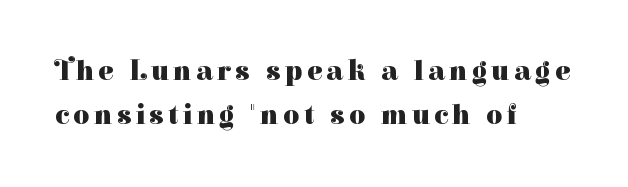
Q: Is the text bold? A: Yes.
Q: Is the text italic (slanted)? A: No, it is upright.
Q: Is the typeface a serif or a sans-serif typeface? A: Serif.
Q: Is the text underlined? A: No.
Q: How is the paragraph aligned? A: Left-aligned.
Q: Is the spacing between lines tight, normal or loose? A: Normal.
Q: Width (condensed, normal, or wide)? A: Normal.
Q: Stroke contrast? A: High.
Q: x-height? A: Medium.
Q: Monospaced? A: No.
